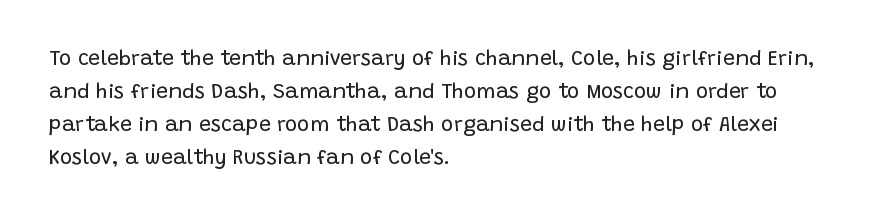
{"italic": "no", "bold": "no", "underline": "no", "align": "left", "line_spacing": "normal", "line_spacing_ratio": 1.57, "letter_spacing": "normal", "letter_spacing_em": 0.0, "glyph_px": 21}
